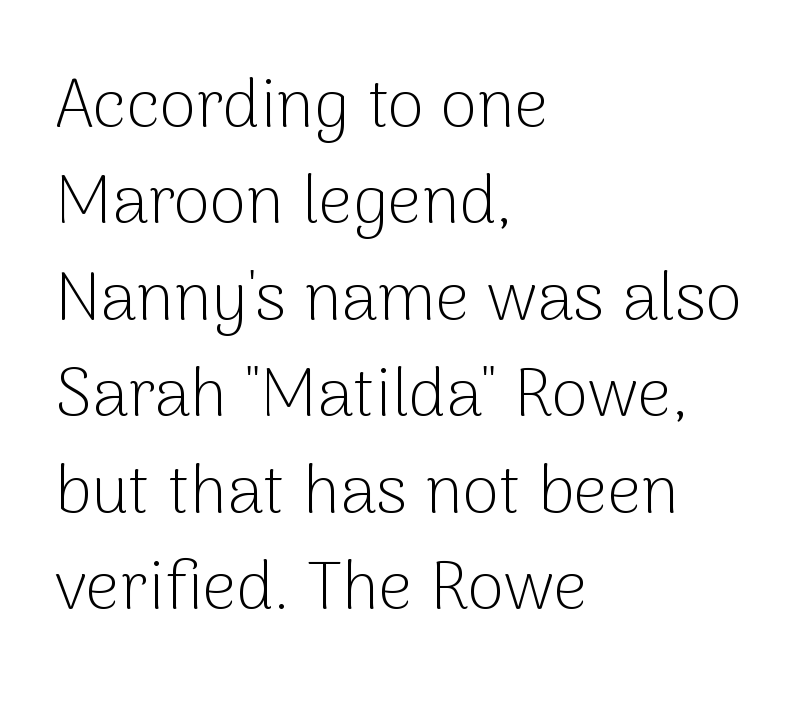
{"serif": "no", "italic": "no", "bold": "no", "weight": "light", "width": "normal", "stroke_contrast": "low", "x_height": "medium", "monospaced": "no", "underline": "no", "align": "left", "line_spacing": "normal", "line_spacing_ratio": 1.44, "letter_spacing": "normal", "letter_spacing_em": 0.0, "glyph_px": 67}
